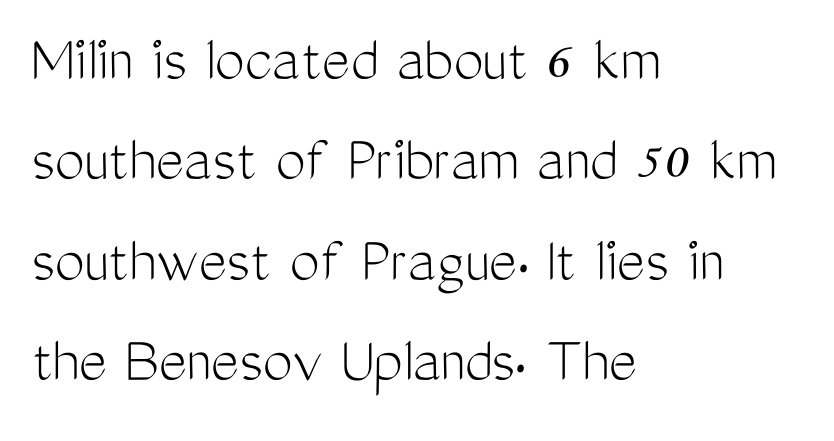
{"serif": "no", "italic": "no", "bold": "no", "weight": "light", "width": "condensed", "stroke_contrast": "medium", "x_height": "medium", "monospaced": "no", "underline": "no", "align": "left", "line_spacing": "normal", "line_spacing_ratio": 1.5, "letter_spacing": "normal", "letter_spacing_em": 0.0, "glyph_px": 67}
